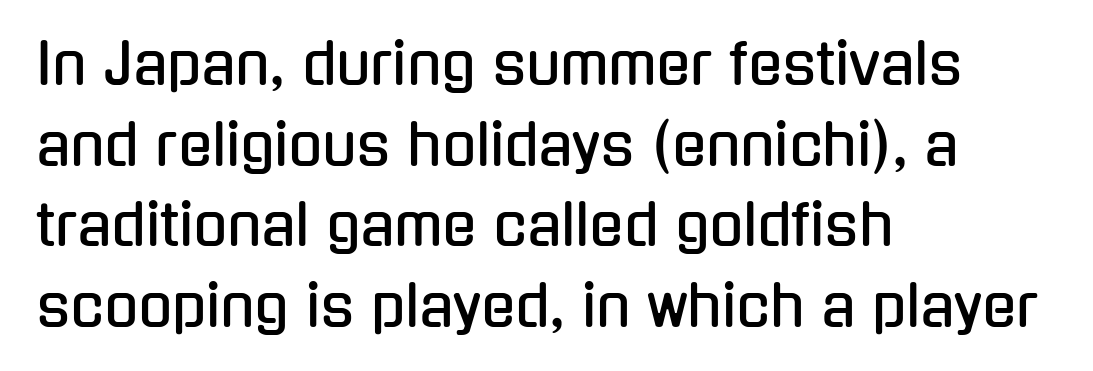
{"serif": "no", "italic": "no", "width": "condensed", "stroke_contrast": "low", "x_height": "medium", "monospaced": "no", "underline": "no", "align": "left", "line_spacing": "normal", "line_spacing_ratio": 1.44, "letter_spacing": "normal", "letter_spacing_em": 0.0, "glyph_px": 56}
